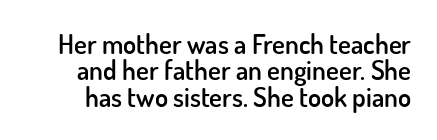
Q: Is the text bold? A: Semi-bold.
Q: Is the text italic (slanted)? A: No, it is upright.
Q: Is the text underlined? A: No.
Q: Is the spacing between letters normal or unusually wide? A: Normal.
Q: Is the spacing between lines tight, normal or loose? A: Tight.
